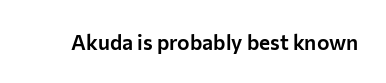
{"italic": "no", "underline": "no", "letter_spacing": "normal", "letter_spacing_em": 0.0, "glyph_px": 21}
